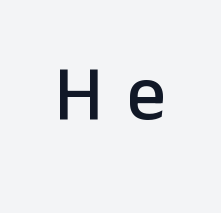
Q: Is the text italic (slanted)? A: No, it is upright.
Q: Is the typeface a serif or a sans-serif typeface? A: Sans-serif.
Q: Is the text underlined? A: No.
Q: Is the spacing between letters normal or unusually wide? A: Unusually wide.
Q: Width (condensed, normal, or wide)? A: Normal.
Q: Stroke contrast? A: Low.
Q: x-height? A: Medium.
Q: Monospaced? A: No.
